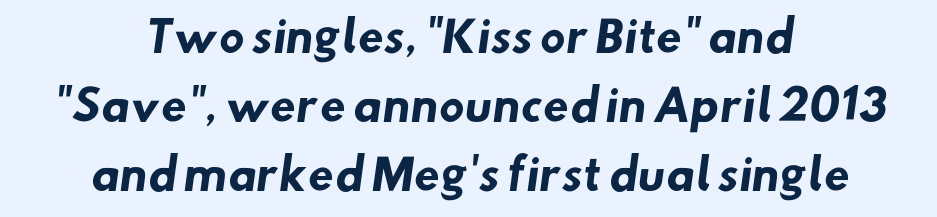
Q: Is the text bold? A: Yes.
Q: Is the typeface a serif or a sans-serif typeface? A: Sans-serif.
Q: Is the text underlined? A: No.
Q: How is the paragraph aligned? A: Centered.
Q: Is the spacing between letters normal or unusually wide? A: Normal.
Q: Is the spacing between lines tight, normal or loose? A: Normal.
Q: Width (condensed, normal, or wide)? A: Normal.
Q: Stroke contrast? A: Low.
Q: x-height? A: Small.
Q: Monospaced? A: No.
